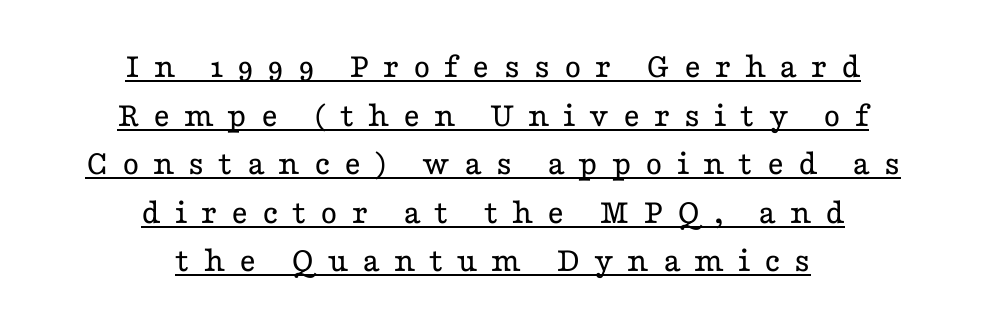
{"serif": "yes", "italic": "no", "bold": "no", "weight": "regular", "width": "wide", "stroke_contrast": "low", "x_height": "medium", "monospaced": "no", "underline": "yes", "align": "center", "line_spacing": "normal", "line_spacing_ratio": 1.35, "letter_spacing": "wide", "letter_spacing_em": 0.38, "glyph_px": 36}
